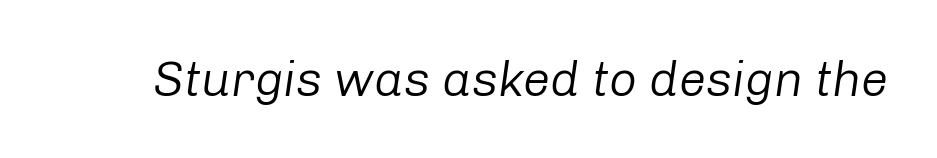
Q: Is the text bold? A: No.
Q: Is the text italic (slanted)? A: Yes, it leans right by about 8 degrees.
Q: Is the text underlined? A: No.
Q: Is the spacing between letters normal or unusually wide? A: Normal.
Q: Width (condensed, normal, or wide)? A: Normal.
Q: Stroke contrast? A: Low.
Q: x-height? A: Medium.
Q: Monospaced? A: No.
